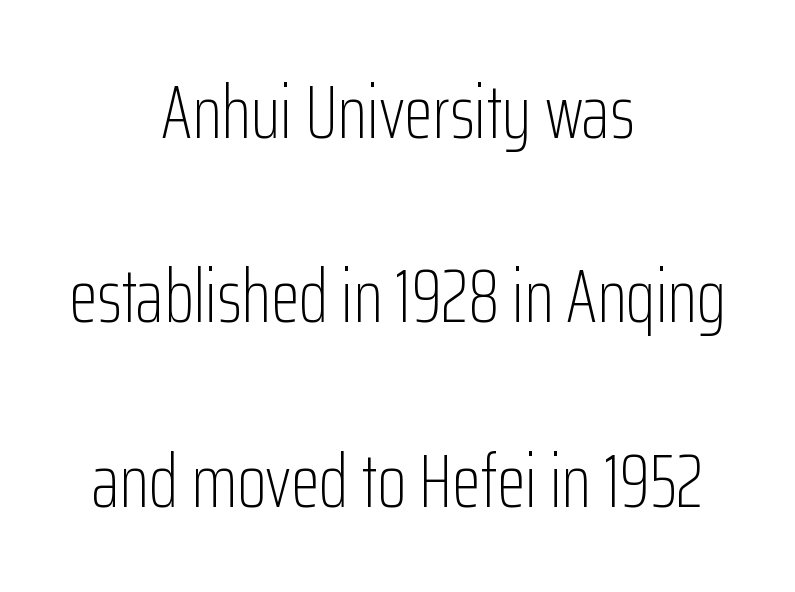
The font is comparable to plain body text, perhaps lighter. Do the characters align in a grid? No, the font is proportional. Baseline-to-baseline distance is far greater than the letter height. When letters stand straight like this, we call the style roman or upright.
